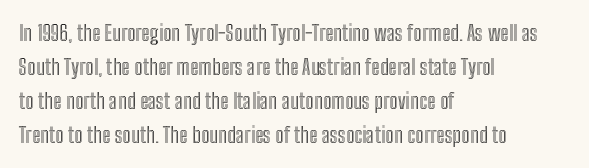
{"italic": "no", "underline": "no", "align": "left", "line_spacing": "normal", "line_spacing_ratio": 1.55, "letter_spacing": "normal", "letter_spacing_em": 0.0, "glyph_px": 22}
